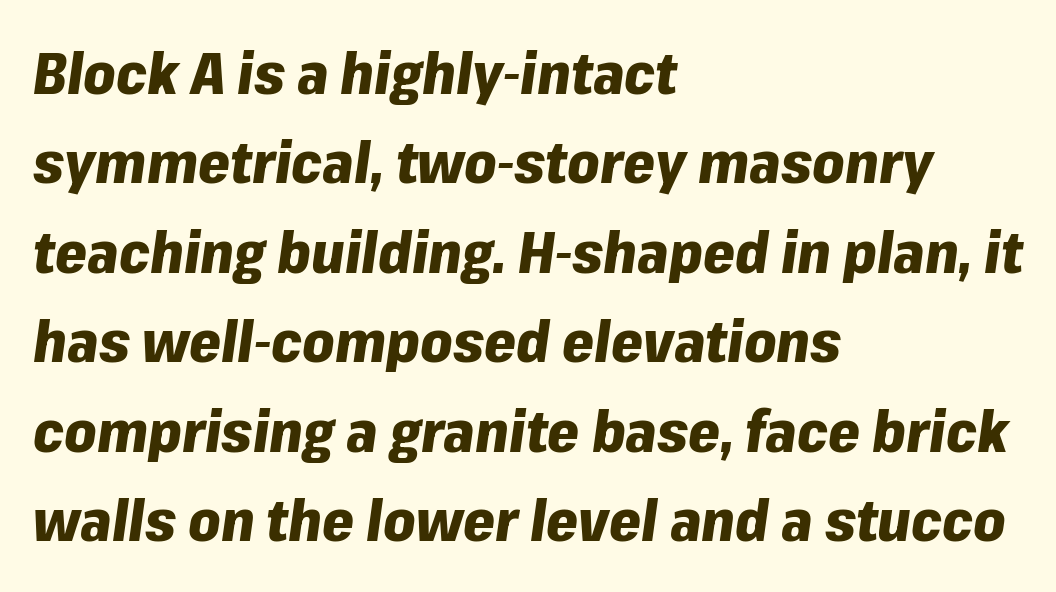
The image shows 57 px heavy type, italic (leaning right); set left-aligned, normal line spacing (1.57x), normal letter spacing, not underlined; low stroke contrast and a medium x-height.
